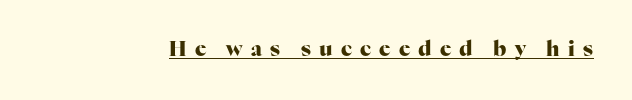
The image shows 21 px bold type, upright; set unusually wide letter spacing (+0.39 em), underlined.
